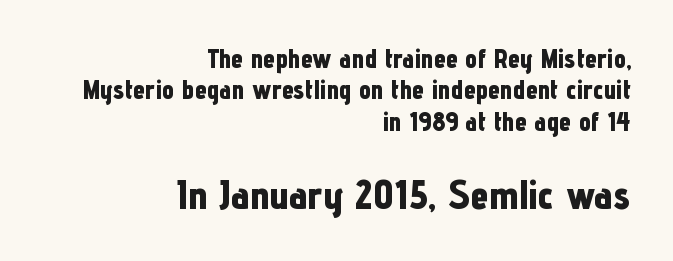
The image shows 41 px bold, condensed sans-serif type, upright; set right-aligned, line spacing 1.16x, normal letter spacing, not underlined; the second (bottom) block is 1.52x larger; low stroke contrast and a medium x-height.
